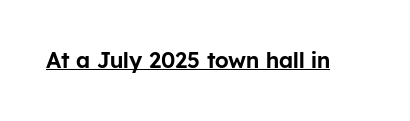
{"italic": "no", "underline": "yes", "letter_spacing": "normal", "letter_spacing_em": 0.0, "glyph_px": 22}
